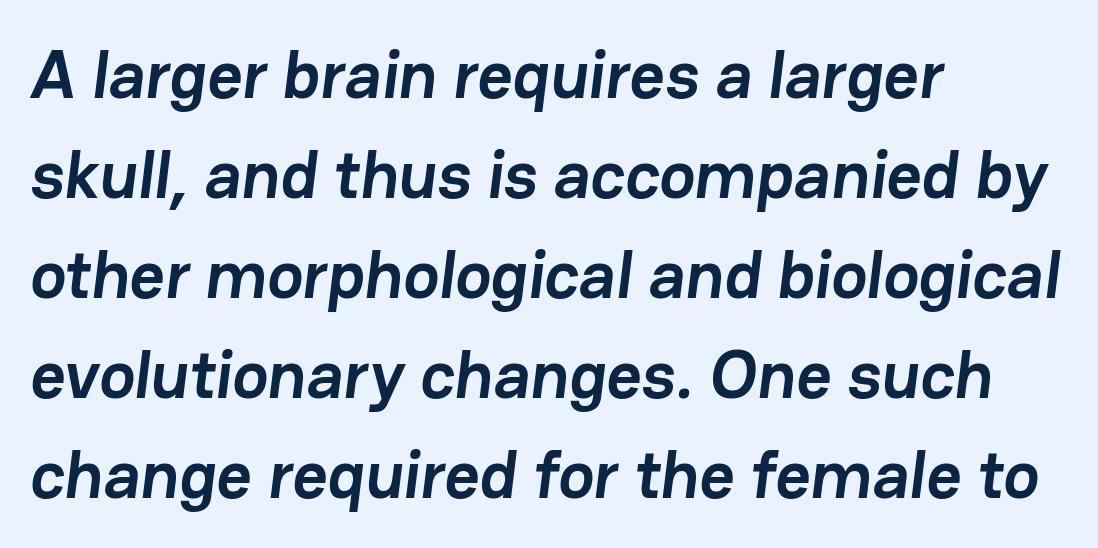
{"serif": "no", "bold": "yes", "weight": "semibold", "width": "normal", "stroke_contrast": "low", "x_height": "medium", "monospaced": "no", "underline": "no", "align": "left", "line_spacing": "normal", "line_spacing_ratio": 1.47, "letter_spacing": "normal", "letter_spacing_em": 0.0, "glyph_px": 68}
